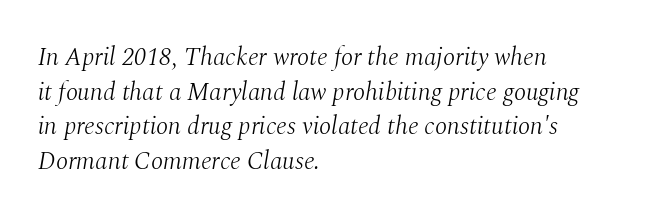
Q: Is the text bold? A: No.
Q: Is the text italic (slanted)? A: Yes, it leans right by about 10 degrees.
Q: Is the text underlined? A: No.
Q: How is the paragraph aligned? A: Left-aligned.
Q: Is the spacing between letters normal or unusually wide? A: Normal.
Q: Is the spacing between lines tight, normal or loose? A: Normal.
